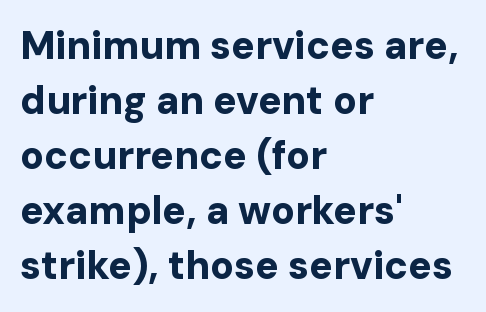
Q: Is the text bold? A: Yes.
Q: Is the text italic (slanted)? A: No, it is upright.
Q: Is the typeface a serif or a sans-serif typeface? A: Sans-serif.
Q: Is the text underlined? A: No.
Q: How is the paragraph aligned? A: Left-aligned.
Q: Is the spacing between letters normal or unusually wide? A: Normal.
Q: Is the spacing between lines tight, normal or loose? A: Normal.
Q: Width (condensed, normal, or wide)? A: Normal.
Q: Stroke contrast? A: Low.
Q: x-height? A: Medium.
Q: Monospaced? A: No.
